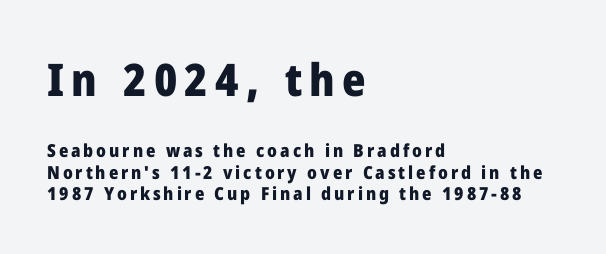
The image shows 45 px heavy sans-serif type, upright; set left-aligned, line spacing 1.2x, not underlined; the first (top) block is 2.5x larger; low stroke contrast and a medium x-height.
